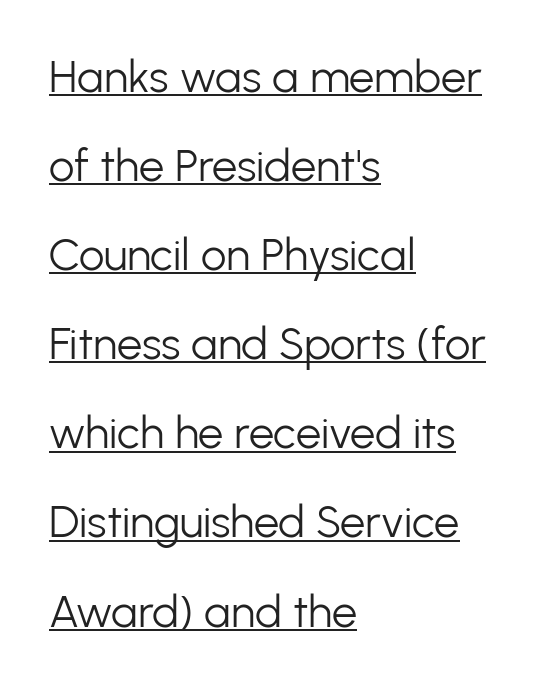
Compared with undecorated copy, this sample adds a rule below the words. Serif or sans? Sans — the stroke terminals are bare. The letters advance in unequal steps, a hallmark of proportional type. The gaps between neighbouring characters are ordinary and unremarkable. Horizontal alignment here is leftward, the default for most running prose. Every character sits straight up, as roman type does.
